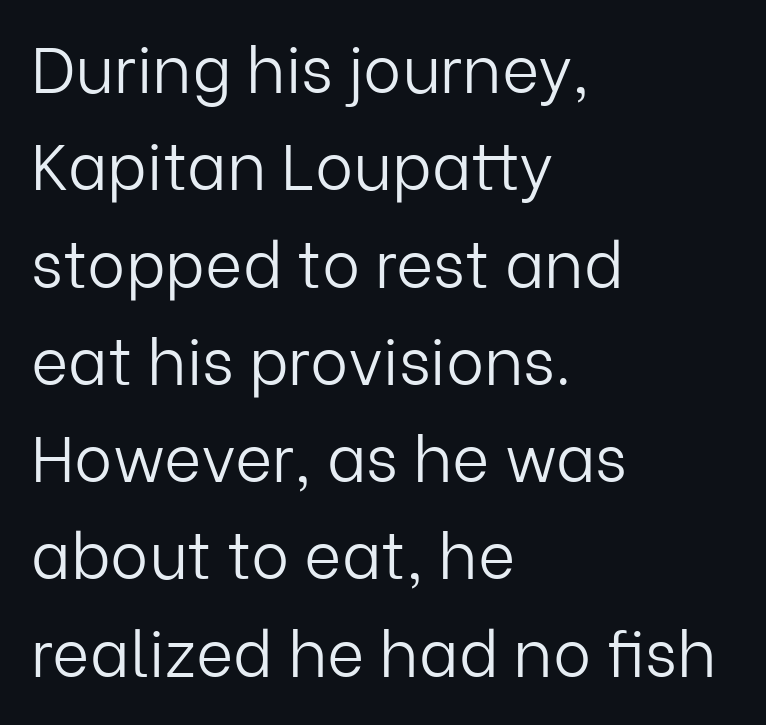
The image shows 64 px light sans-serif type, upright; set left-aligned, normal line spacing (1.52x), normal letter spacing, not underlined; low stroke contrast and a medium x-height.
